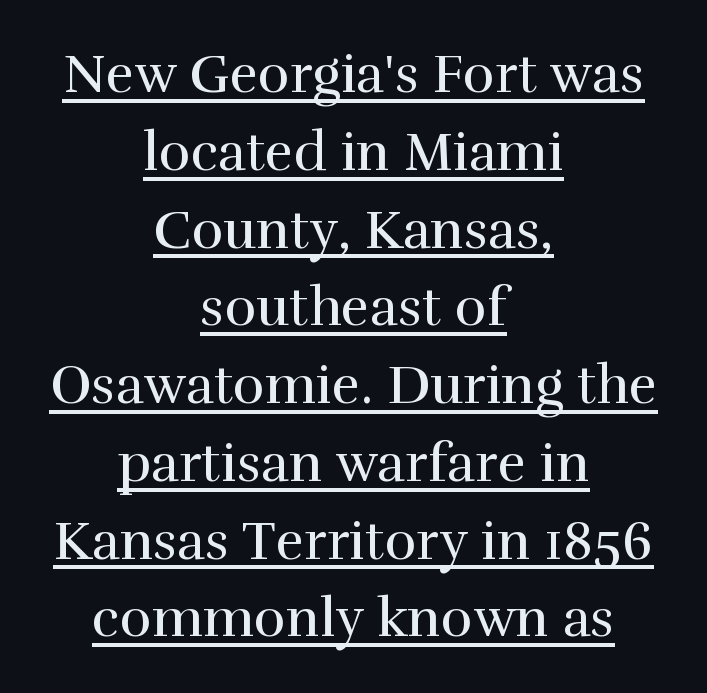
Q: Is the text bold? A: No.
Q: Is the text italic (slanted)? A: No, it is upright.
Q: Is the typeface a serif or a sans-serif typeface? A: Serif.
Q: Is the text underlined? A: Yes.
Q: How is the paragraph aligned? A: Centered.
Q: Is the spacing between letters normal or unusually wide? A: Normal.
Q: Is the spacing between lines tight, normal or loose? A: Normal.
Q: Width (condensed, normal, or wide)? A: Normal.
Q: Stroke contrast? A: High.
Q: x-height? A: Medium.
Q: Monospaced? A: No.
